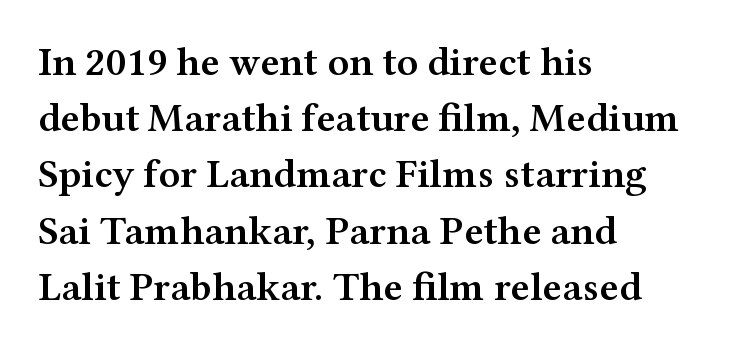
{"serif": "yes", "italic": "no", "bold": "semi", "weight": "semibold", "width": "wide", "stroke_contrast": "medium", "x_height": "medium", "monospaced": "no", "underline": "no", "align": "left", "line_spacing": "normal", "line_spacing_ratio": 1.37, "letter_spacing": "normal", "letter_spacing_em": 0.0, "glyph_px": 41}
